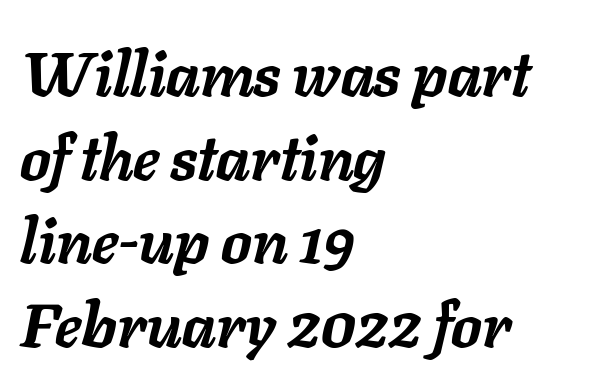
The image shows 61 px semibold type, italic (leaning right); set left-aligned, normal line spacing (1.37x), normal letter spacing, not underlined; low stroke contrast and a medium x-height.
